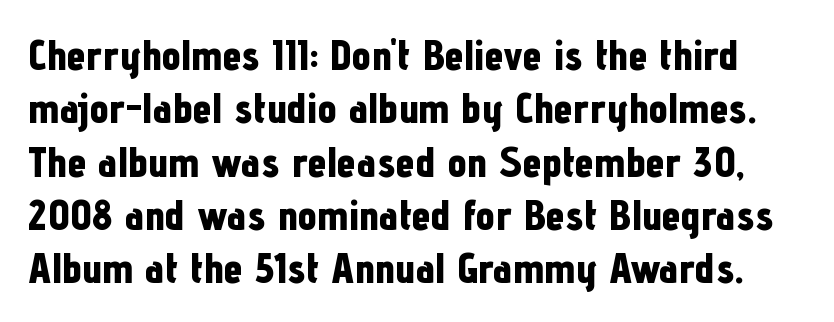
Q: Is the text bold? A: Yes.
Q: Is the text italic (slanted)? A: No, it is upright.
Q: Is the typeface a serif or a sans-serif typeface? A: Sans-serif.
Q: Is the text underlined? A: No.
Q: Is the spacing between letters normal or unusually wide? A: Normal.
Q: Width (condensed, normal, or wide)? A: Condensed.
Q: Stroke contrast? A: Low.
Q: x-height? A: Medium.
Q: Monospaced? A: No.
